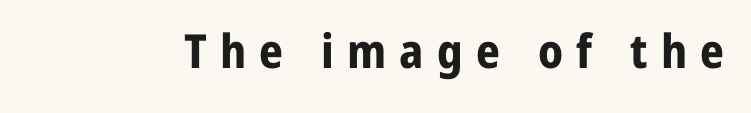
Q: Is the text bold? A: Yes.
Q: Is the text italic (slanted)? A: No, it is upright.
Q: Is the typeface a serif or a sans-serif typeface? A: Sans-serif.
Q: Is the text underlined? A: No.
Q: Is the spacing between letters normal or unusually wide? A: Unusually wide.
Q: Width (condensed, normal, or wide)? A: Normal.
Q: Stroke contrast? A: Low.
Q: x-height? A: Medium.
Q: Monospaced? A: No.
